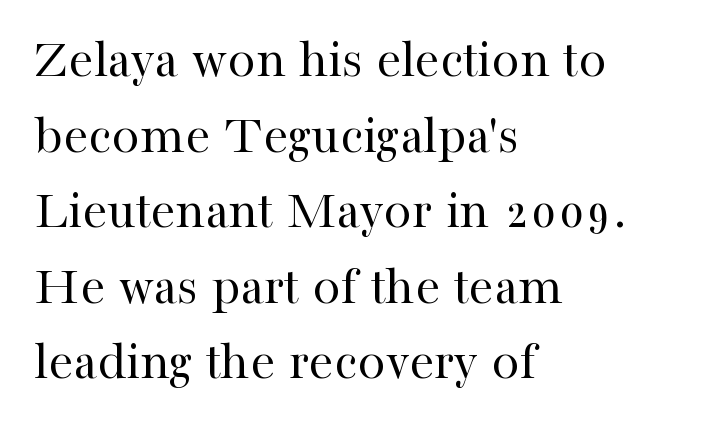
Reading down the column, the eye jumps a familiar distance to each next line. Is the block centered? No — it sits flush against the left margin. Stroke thickness stays within the range of a standard reading face or lighter. Here the glyphs are tracked normally, forming tight word shapes. The specimen reads as upright at a glance.
